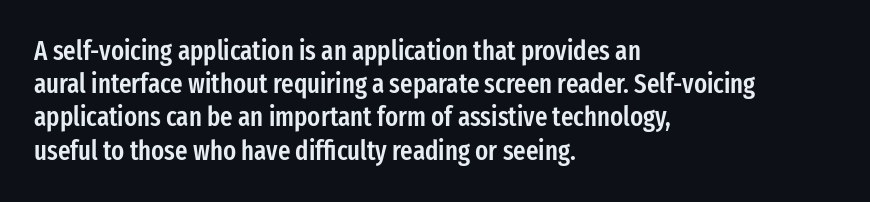
{"italic": "no", "bold": "semi", "underline": "no", "align": "left", "line_spacing_ratio": 1.23, "letter_spacing": "normal", "letter_spacing_em": 0.0, "glyph_px": 27}
